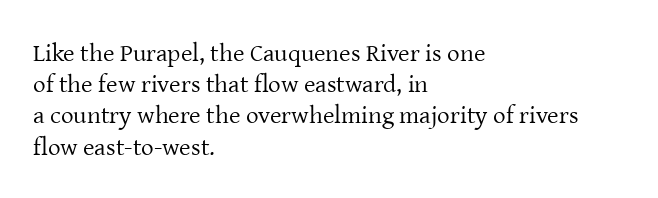
Q: Is the text bold? A: No.
Q: Is the text italic (slanted)? A: No, it is upright.
Q: Is the text underlined? A: No.
Q: How is the paragraph aligned? A: Left-aligned.
Q: Is the spacing between letters normal or unusually wide? A: Normal.
Q: Is the spacing between lines tight, normal or loose? A: Normal.
